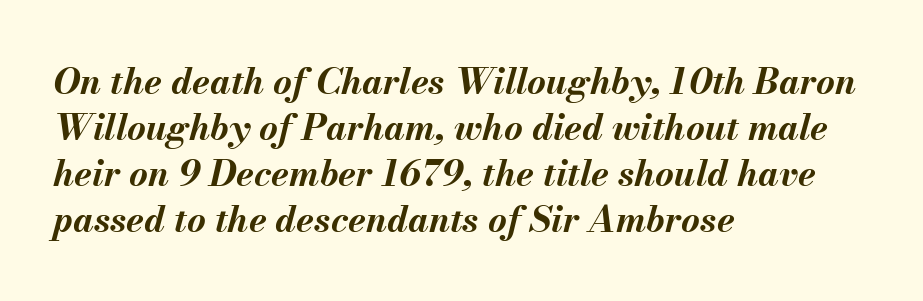
{"italic": "yes", "lean": "right", "slant_degrees": 13, "bold": "yes", "weight": "bold", "width": "normal", "stroke_contrast": "medium", "x_height": "small", "monospaced": "no", "underline": "no", "align": "left", "line_spacing": "normal", "line_spacing_ratio": 1.28, "letter_spacing": "normal", "letter_spacing_em": 0.0, "glyph_px": 36}
